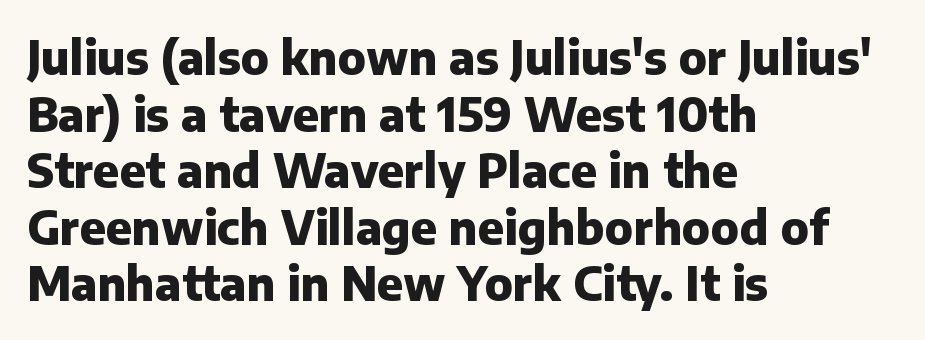
Q: Is the text bold? A: Yes.
Q: Is the text italic (slanted)? A: No, it is upright.
Q: Is the typeface a serif or a sans-serif typeface? A: Sans-serif.
Q: Is the text underlined? A: No.
Q: How is the paragraph aligned? A: Left-aligned.
Q: Is the spacing between letters normal or unusually wide? A: Normal.
Q: Width (condensed, normal, or wide)? A: Normal.
Q: Stroke contrast? A: Low.
Q: x-height? A: Medium.
Q: Monospaced? A: No.
